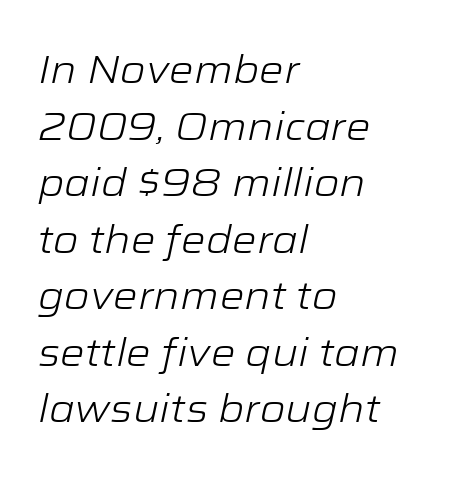
The image shows 39 px light, wide type, italic (leaning right); set left-aligned, normal line spacing (1.45x), normal letter spacing, not underlined; low stroke contrast and a medium x-height.
